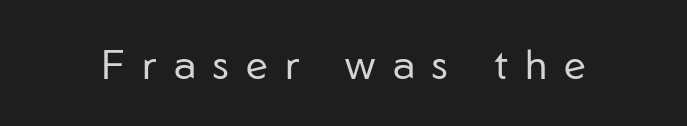
{"serif": "no", "italic": "no", "bold": "no", "weight": "regular", "width": "normal", "stroke_contrast": "low", "x_height": "medium", "monospaced": "no", "underline": "no", "letter_spacing": "wide", "letter_spacing_em": 0.42, "glyph_px": 41}
